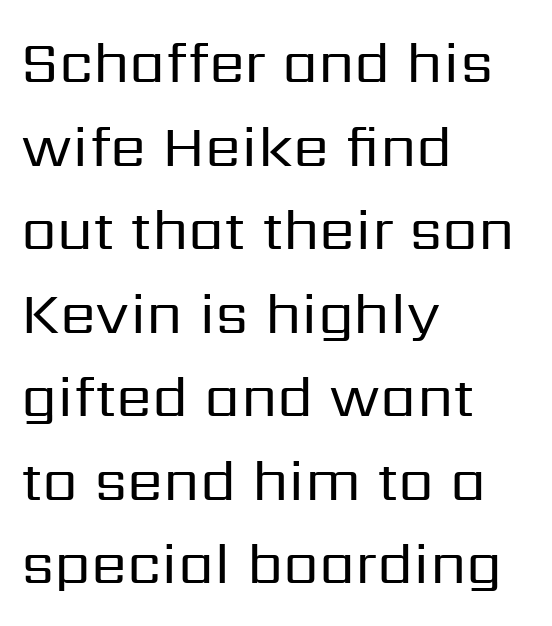
{"serif": "no", "italic": "no", "bold": "no", "weight": "regular", "width": "normal", "stroke_contrast": "low", "x_height": "medium", "monospaced": "no", "underline": "no", "align": "left", "line_spacing": "normal", "line_spacing_ratio": 1.44, "letter_spacing": "normal", "letter_spacing_em": 0.0, "glyph_px": 58}
